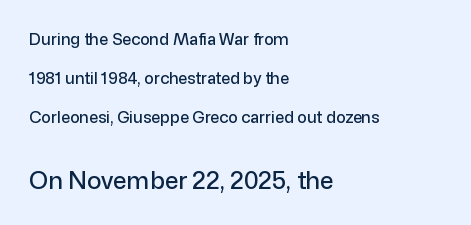
Q: Is the text italic (slanted)? A: No, it is upright.
Q: Is the text underlined? A: No.
Q: How is the paragraph aligned? A: Left-aligned.
Q: Is the spacing between letters normal or unusually wide? A: Normal.
Q: Is the spacing between lines tight, normal or loose? A: Loose.
Q: Which block of text is set in a larger size, the first (top) or the second (bottom)? A: The second (bottom) one.
